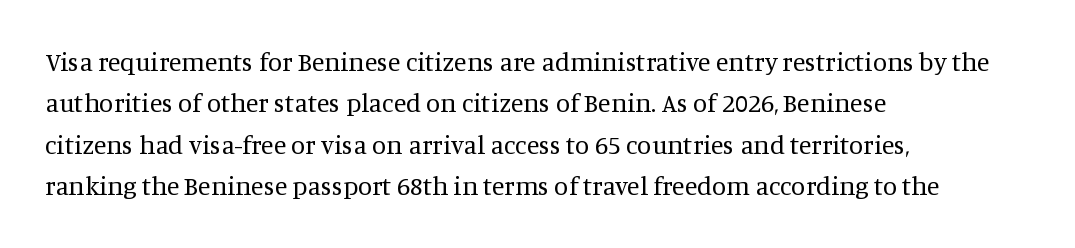
Each stroke keeps to a modest, everyday thickness or less. Whoever set this chose a conventional vertical rhythm. Caption: multi-line text, flush left, ragged right. Underlining? Definitely not there.
